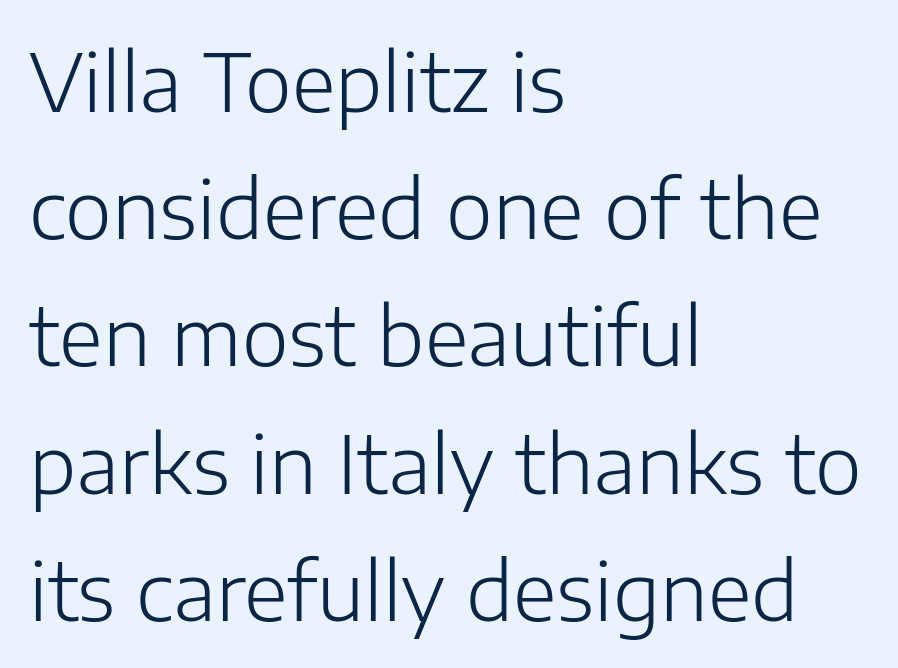
Q: Is the text bold? A: No.
Q: Is the text italic (slanted)? A: No, it is upright.
Q: Is the typeface a serif or a sans-serif typeface? A: Sans-serif.
Q: Is the text underlined? A: No.
Q: How is the paragraph aligned? A: Left-aligned.
Q: Is the spacing between letters normal or unusually wide? A: Normal.
Q: Is the spacing between lines tight, normal or loose? A: Normal.
Q: Width (condensed, normal, or wide)? A: Normal.
Q: Stroke contrast? A: Low.
Q: x-height? A: Medium.
Q: Monospaced? A: No.
